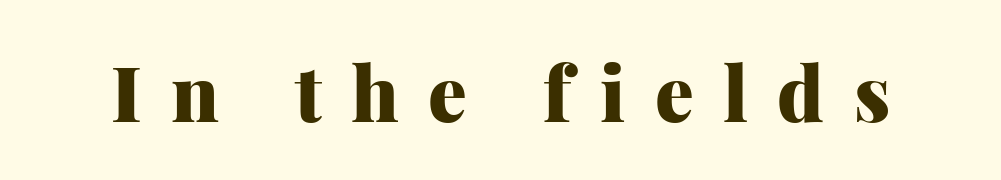
{"serif": "yes", "italic": "no", "bold": "yes", "weight": "heavy", "width": "normal", "stroke_contrast": "medium", "x_height": "medium", "monospaced": "no", "underline": "no", "letter_spacing": "wide", "letter_spacing_em": 0.38, "glyph_px": 77}
